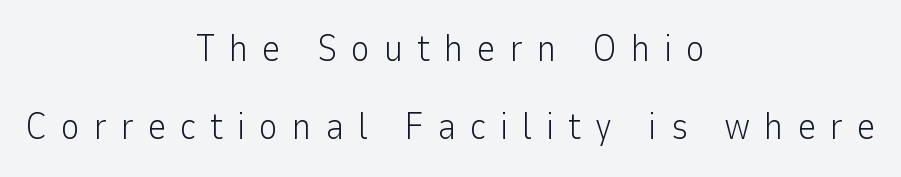
The image shows 37 px light sans-serif type, upright; set centered, loose line spacing (2.12x), unusually wide letter spacing (+0.37 em), not underlined; low stroke contrast and a medium x-height.
